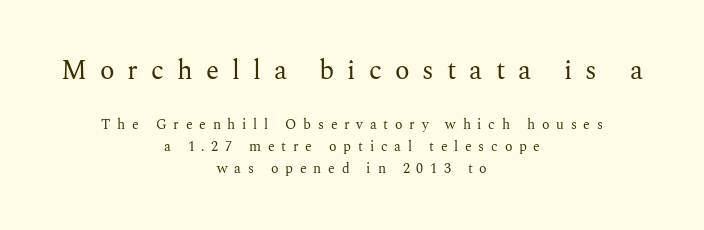
The image shows 27 px text type, upright; set centered, normal line spacing (1.57x), unusually wide letter spacing (+0.48 em), not underlined; the first (top) block is 1.93x larger.
